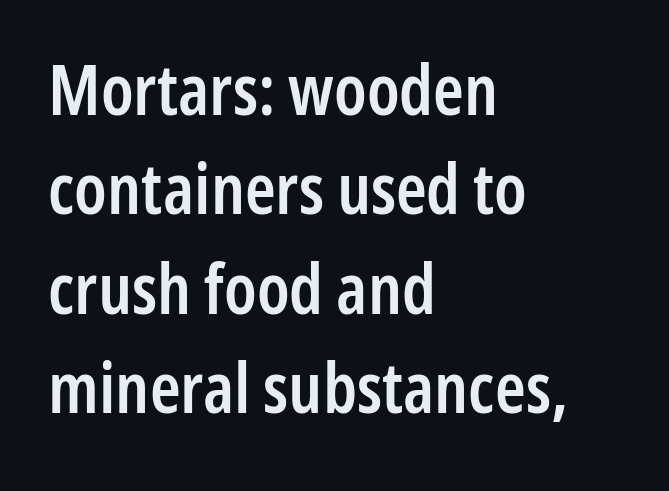
Q: Is the text bold? A: Semi-bold.
Q: Is the text italic (slanted)? A: No, it is upright.
Q: Is the typeface a serif or a sans-serif typeface? A: Sans-serif.
Q: Is the text underlined? A: No.
Q: How is the paragraph aligned? A: Left-aligned.
Q: Is the spacing between letters normal or unusually wide? A: Normal.
Q: Is the spacing between lines tight, normal or loose? A: Normal.
Q: Width (condensed, normal, or wide)? A: Condensed.
Q: Stroke contrast? A: Low.
Q: x-height? A: Medium.
Q: Monospaced? A: No.
